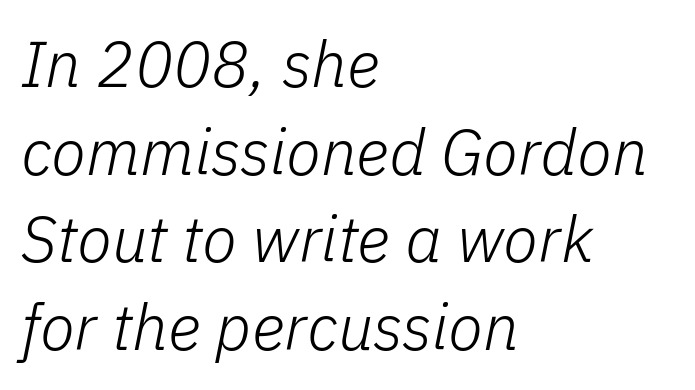
Q: Is the text bold? A: No.
Q: Is the text italic (slanted)? A: Yes, it leans right by about 11 degrees.
Q: Is the text underlined? A: No.
Q: How is the paragraph aligned? A: Left-aligned.
Q: Is the spacing between letters normal or unusually wide? A: Normal.
Q: Is the spacing between lines tight, normal or loose? A: Normal.
Q: Width (condensed, normal, or wide)? A: Normal.
Q: Stroke contrast? A: Low.
Q: x-height? A: Medium.
Q: Monospaced? A: No.
